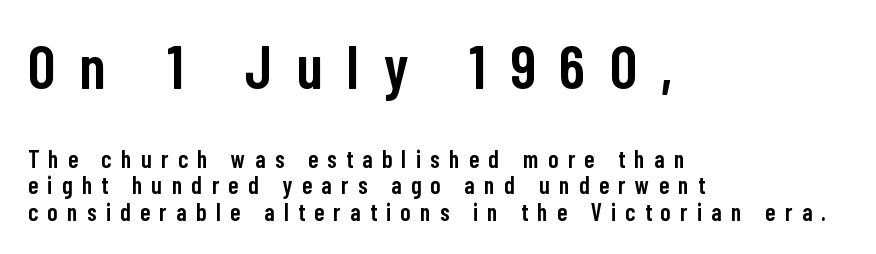
{"serif": "no", "italic": "no", "bold": "semi", "weight": "semibold", "width": "condensed", "stroke_contrast": "low", "x_height": "medium", "monospaced": "no", "underline": "no", "align": "left", "line_spacing": "tight", "line_spacing_ratio": 1.1, "letter_spacing": "wide", "letter_spacing_em": 0.4, "larger_block": "first", "size_ratio": 2.54, "glyph_px": 61}
